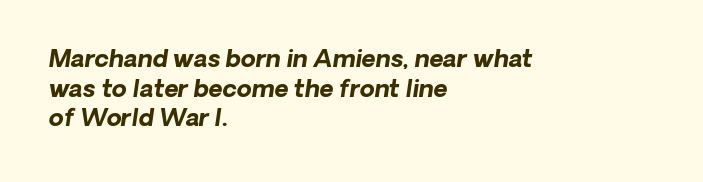
The image shows 24 px bold type; set left-aligned, line spacing 1.23x, normal letter spacing, not underlined.
